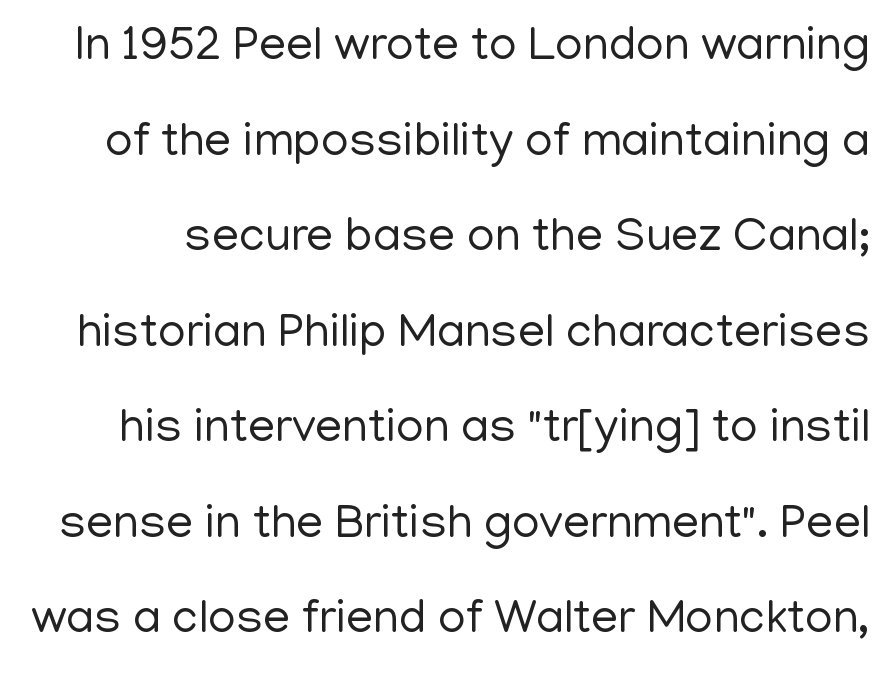
Q: Is the text bold? A: No.
Q: Is the text italic (slanted)? A: No, it is upright.
Q: Is the typeface a serif or a sans-serif typeface? A: Sans-serif.
Q: Is the text underlined? A: No.
Q: Is the spacing between letters normal or unusually wide? A: Normal.
Q: Is the spacing between lines tight, normal or loose? A: Loose.
Q: Width (condensed, normal, or wide)? A: Normal.
Q: Stroke contrast? A: Low.
Q: x-height? A: Medium.
Q: Monospaced? A: No.
